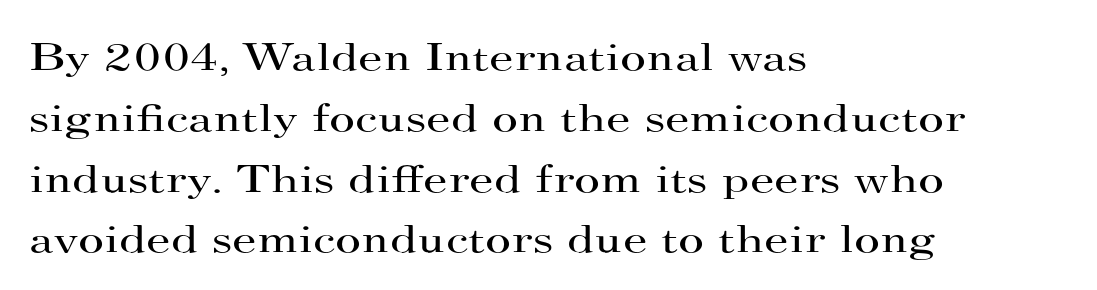
The space beneath each line is pristine and unruled. Nobody touched the tracking dial on this one. Leftover space on each line is placed entirely after the last word. Weight: in the light-to-regular range. The space between consecutive lines is moderate.
